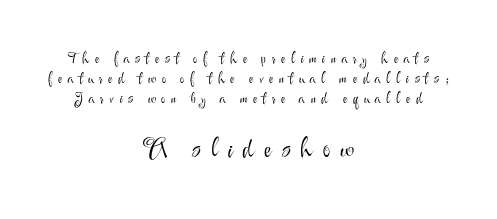
The image shows 26 px text type; set centered, normal line spacing (1.35x), unusually wide letter spacing (+0.37 em), not underlined; the second (bottom) block is 1.73x larger.
